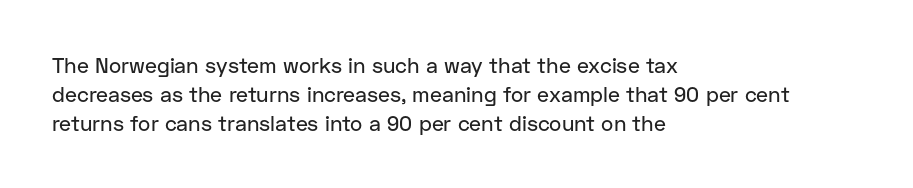
The compositor pushed each line to the left boundary. The strip under each line holds only bare page. When letters stand straight like this, we call the style roman or upright. Letter spacing: default. In terms of leading, this rendering sits right in the middle.
